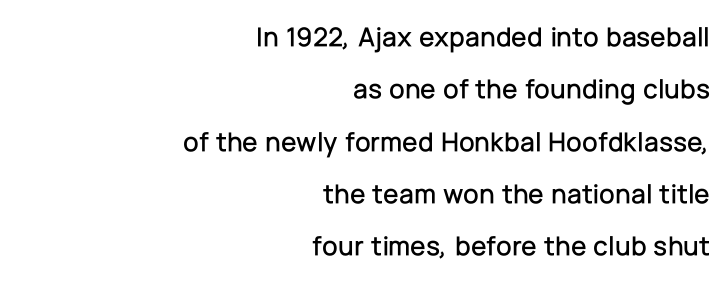
{"serif": "no", "italic": "no", "width": "normal", "stroke_contrast": "low", "x_height": "medium", "monospaced": "no", "underline": "no", "align": "right", "line_spacing_ratio": 1.87, "letter_spacing": "normal", "letter_spacing_em": 0.0, "glyph_px": 28}
